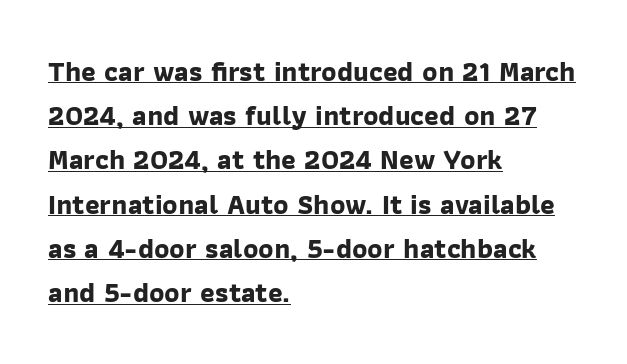
{"serif": "no", "bold": "yes", "weight": "bold", "width": "normal", "stroke_contrast": "low", "x_height": "medium", "monospaced": "no", "underline": "yes", "align": "left", "line_spacing": "normal", "line_spacing_ratio": 1.58, "letter_spacing": "normal", "letter_spacing_em": 0.0, "glyph_px": 28}
